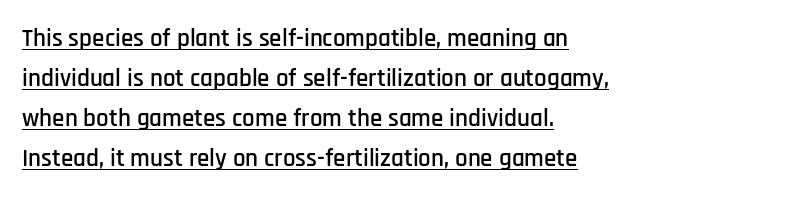
Tracking here is standard; glyphs follow each other at the usual distance. Tall strokes in this sample are plumb rather than angled. Reading down the block, your eye returns to a fixed left position each line. Check the space under the baseline: a stroke is drawn there.
